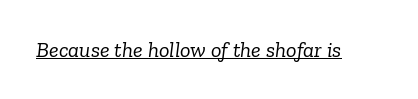
{"italic": "yes", "lean": "right", "slant_degrees": 6, "bold": "no", "underline": "yes", "letter_spacing": "normal", "letter_spacing_em": 0.0, "glyph_px": 22}
